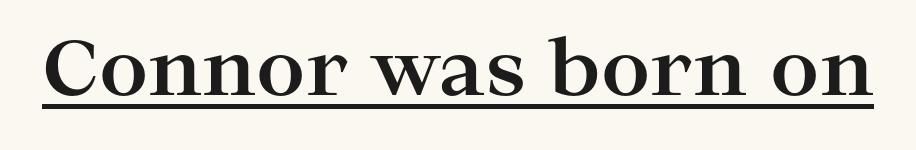
The gaps between neighbouring characters are ordinary and unremarkable. This sample uses an upright cut, with every glyph sitting square on the baseline. Each letter keeps its own natural width here, so spacing adapts to shape. The glyphs are accompanied by a horizontal stroke just below them. As a designer I'd log this as weight 700, bold. The font family rendered here belongs to the serif group.
